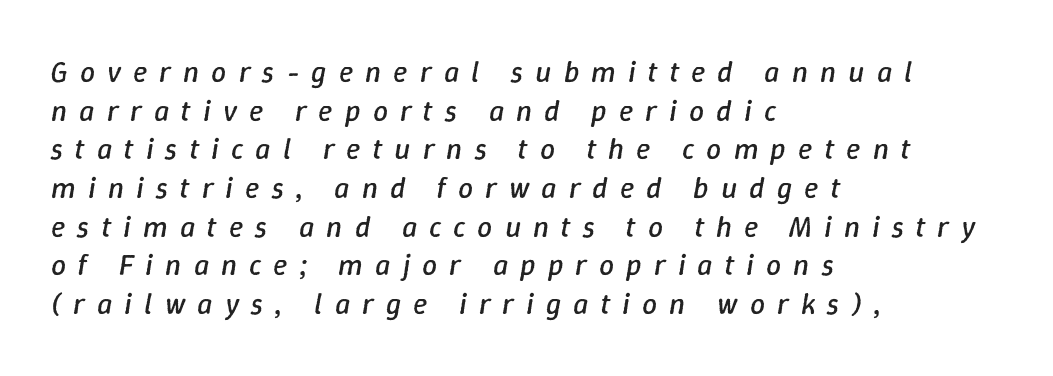
Q: Is the text bold? A: No.
Q: Is the text italic (slanted)? A: Yes, it leans right by about 9 degrees.
Q: Is the text underlined? A: No.
Q: How is the paragraph aligned? A: Left-aligned.
Q: Is the spacing between letters normal or unusually wide? A: Unusually wide.
Q: Is the spacing between lines tight, normal or loose? A: Normal.
Q: Width (condensed, normal, or wide)? A: Normal.
Q: Stroke contrast? A: Low.
Q: x-height? A: Medium.
Q: Monospaced? A: No.
